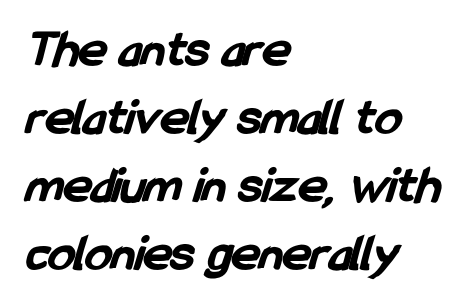
The words here are not underlined. Observe the ordinary spacing: letters are neighbours, not strangers. Compared with typical paragraphs, the rows here are spaced about the same. Compared with an ordinary text face, these strokes are far heavier — a full bold. Spacing verdict: proportional, widths tailored to each character.
